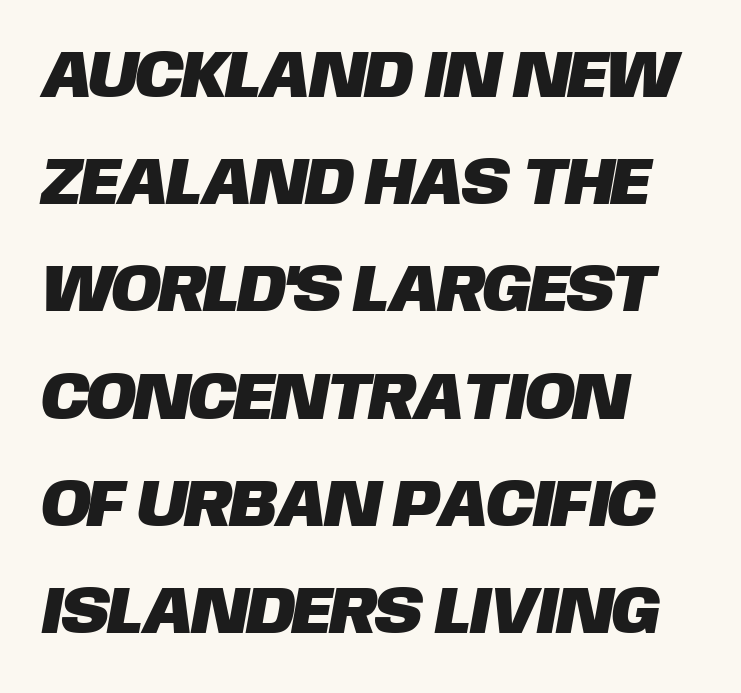
All the whitespace from short lines collects on the right. Type style note: lacks serifs. The leading is moderate, giving the passage an even texture. The gap between lines stays unmarked.
